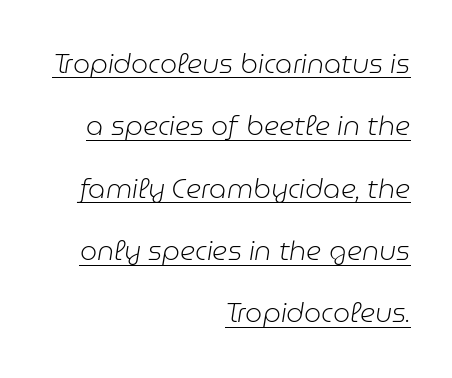
{"italic": "yes", "lean": "right", "slant_degrees": 9, "bold": "no", "underline": "yes", "align": "right", "line_spacing": "loose", "line_spacing_ratio": 2.31, "letter_spacing": "normal", "letter_spacing_em": 0.0, "glyph_px": 27}
